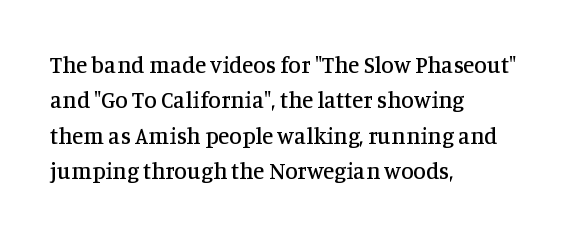
Q: Is the text italic (slanted)? A: No, it is upright.
Q: Is the text underlined? A: No.
Q: How is the paragraph aligned? A: Left-aligned.
Q: Is the spacing between letters normal or unusually wide? A: Normal.
Q: Is the spacing between lines tight, normal or loose? A: Normal.
